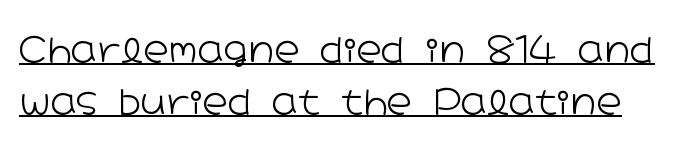
The designer left line spacing at the default. Stroke terminals: plain, sans-serif. These lines keep a tight, regular rhythm from letter to letter. Like a heading marked for emphasis, these lines bear an underscore. Weight: not bold — regular or lighter. Italic: no, the glyphs are upright roman.
